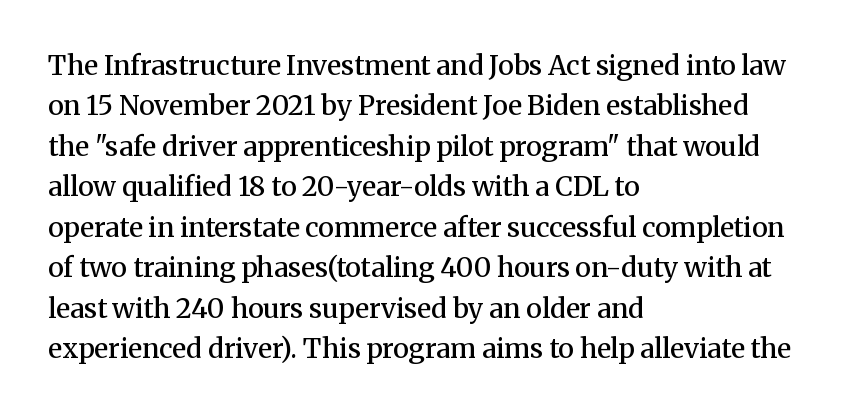
Glyph-to-glyph distance matches everyday printed text. Beneath every word, the page is bare. What's the leading like? Ordinary, nothing unusual. Typographic density is moderately raised because the face is semibold. Vertical strokes here are truly vertical.
